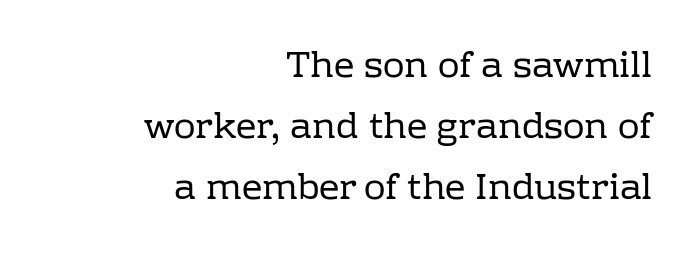
Q: Is the text bold? A: No.
Q: Is the text italic (slanted)? A: No, it is upright.
Q: Is the typeface a serif or a sans-serif typeface? A: Serif.
Q: Is the text underlined? A: No.
Q: How is the paragraph aligned? A: Right-aligned.
Q: Is the spacing between letters normal or unusually wide? A: Normal.
Q: Is the spacing between lines tight, normal or loose? A: Normal.
Q: Width (condensed, normal, or wide)? A: Normal.
Q: Stroke contrast? A: Low.
Q: x-height? A: Medium.
Q: Monospaced? A: No.
